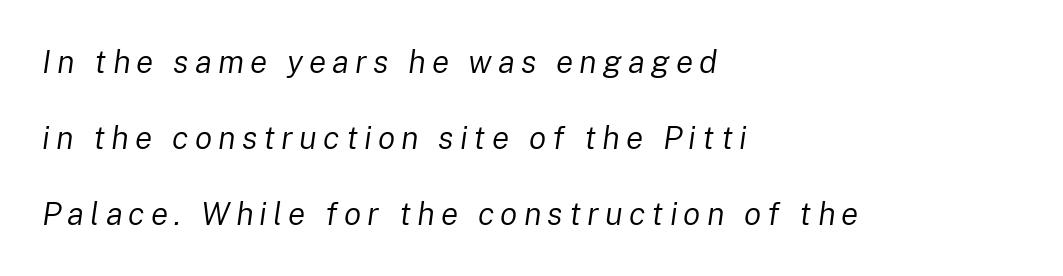
Q: Is the text bold? A: No.
Q: Is the text italic (slanted)? A: Yes, it leans right by about 8 degrees.
Q: Is the text underlined? A: No.
Q: How is the paragraph aligned? A: Left-aligned.
Q: Is the spacing between lines tight, normal or loose? A: Loose.
Q: Width (condensed, normal, or wide)? A: Normal.
Q: Stroke contrast? A: Low.
Q: x-height? A: Medium.
Q: Monospaced? A: No.
